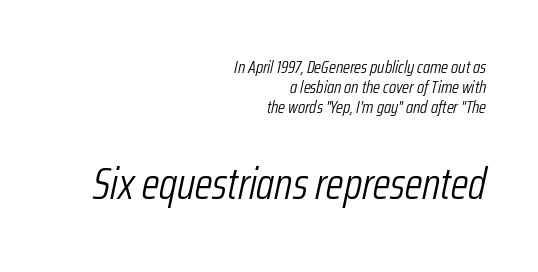
{"italic": "yes", "lean": "right", "slant_degrees": 12, "bold": "no", "weight": "light", "width": "condensed", "stroke_contrast": "low", "x_height": "medium", "monospaced": "no", "underline": "no", "align": "right", "line_spacing": "tight", "line_spacing_ratio": 1.1, "letter_spacing": "normal", "letter_spacing_em": 0.0, "larger_block": "second", "size_ratio": 2.5, "glyph_px": 45}
